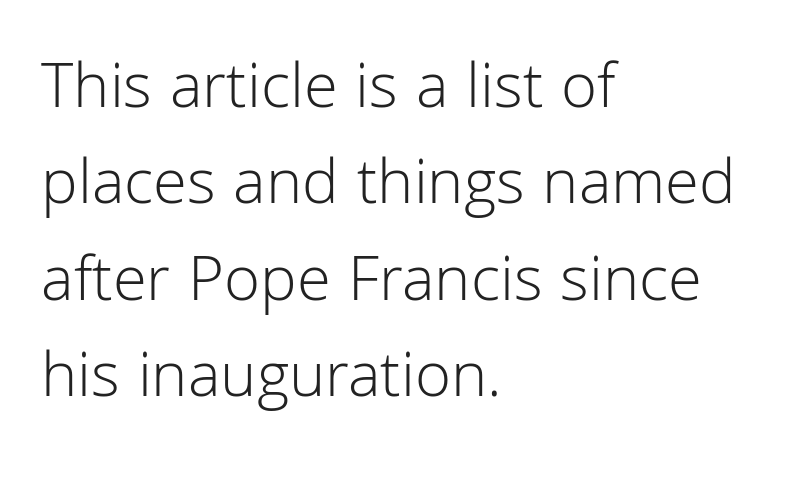
Q: Is the text bold? A: No.
Q: Is the text italic (slanted)? A: No, it is upright.
Q: Is the typeface a serif or a sans-serif typeface? A: Sans-serif.
Q: Is the text underlined? A: No.
Q: How is the paragraph aligned? A: Left-aligned.
Q: Is the spacing between letters normal or unusually wide? A: Normal.
Q: Is the spacing between lines tight, normal or loose? A: Normal.
Q: Width (condensed, normal, or wide)? A: Normal.
Q: Stroke contrast? A: Low.
Q: x-height? A: Medium.
Q: Monospaced? A: No.
